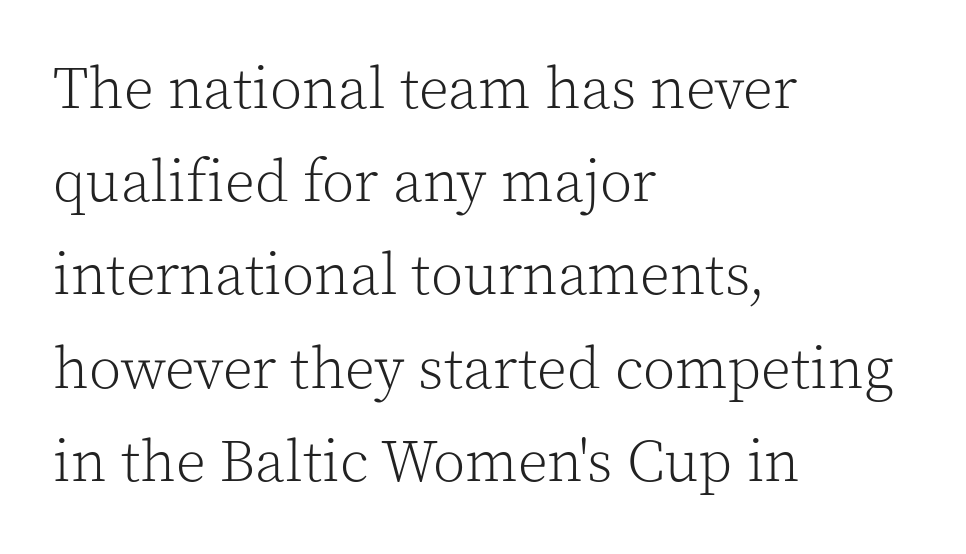
Each word holds together tightly as a unit, with standard inter-letter gaps. A bare baseline throughout the passage. Ordinary non-slanted type is in use. Reading down the block, your eye returns to a fixed left position each line.
